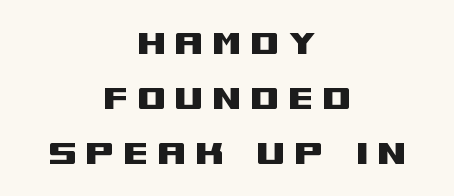
The image shows 42 px wide sans-serif type, upright; set centered, normal line spacing (1.31x), unusually wide letter spacing (+0.2 em), not underlined; medium stroke contrast and a large x-height.
